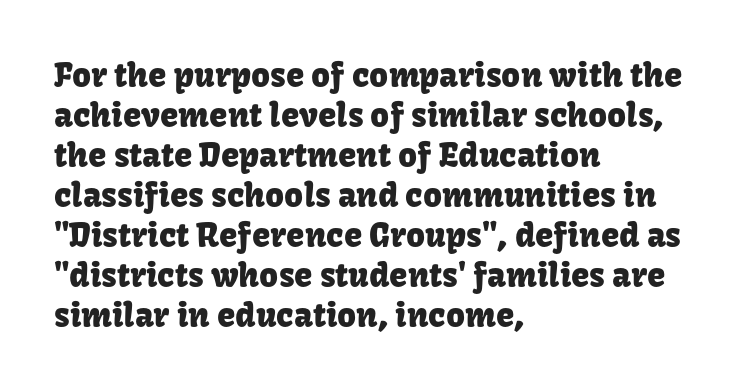
Horizontally, the lines are justified to the leading edge only. Plain, unruled lines of type. Tall strokes in this sample are plumb rather than angled. Is this a fixed-width face? No — the glyphs have proportional, varying widths. The designer went with a sans here, leaving each stem footless. Standard letterfit; no display-style spreading of the glyphs.
